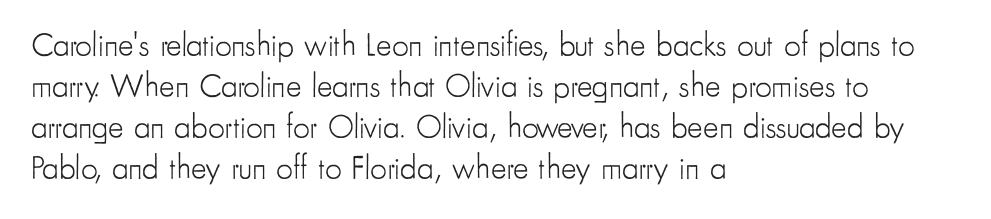
The image shows 33 px light, condensed sans-serif type, upright; set left-aligned, line spacing 1.24x, normal letter spacing, not underlined; low stroke contrast and a small x-height.
